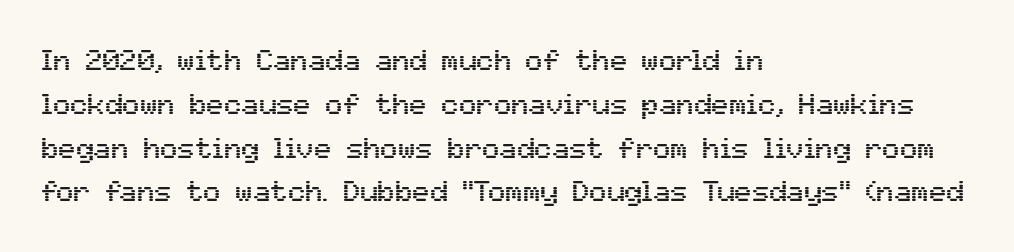
Q: Is the text italic (slanted)? A: No, it is upright.
Q: Is the typeface a serif or a sans-serif typeface? A: Sans-serif.
Q: Is the text underlined? A: No.
Q: How is the paragraph aligned? A: Left-aligned.
Q: Is the spacing between letters normal or unusually wide? A: Normal.
Q: Is the spacing between lines tight, normal or loose? A: Normal.
Q: Width (condensed, normal, or wide)? A: Normal.
Q: Stroke contrast? A: Medium.
Q: x-height? A: Medium.
Q: Monospaced? A: No.
